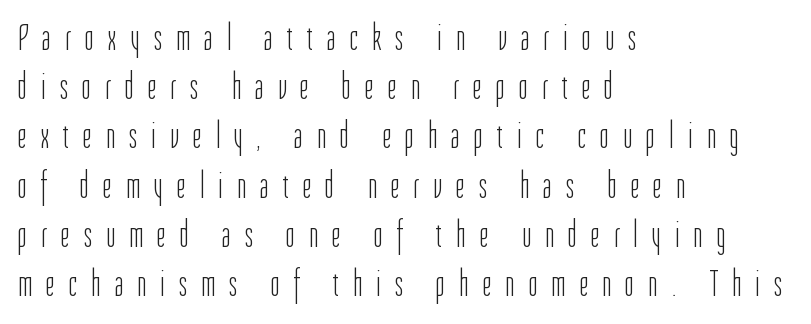
The image shows 37 px light, condensed sans-serif type, upright; set left-aligned, normal line spacing (1.33x), unusually wide letter spacing (+0.39 em), not underlined; low stroke contrast and a medium x-height.
